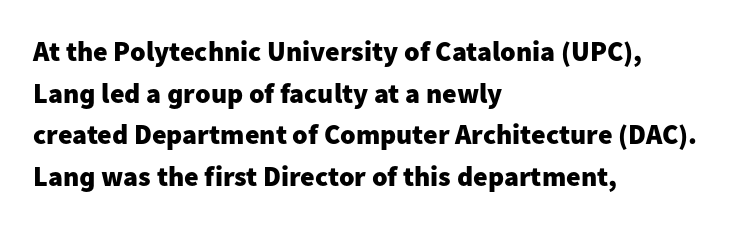
The image shows 28 px heavy sans-serif type, upright; set left-aligned, normal line spacing (1.49x), normal letter spacing, not underlined; low stroke contrast and a medium x-height.
